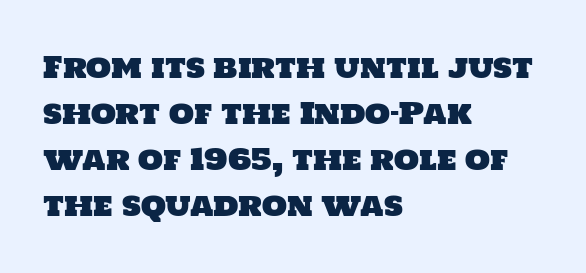
The passage is arranged the way most books set body copy — flush left. The specimen omits any rule beneath the text block's lines. Each letter keeps its own natural width here, so spacing adapts to shape. The face used here is rendered with its standard letterfit. Whoever set this chose a conventional vertical rhythm.
